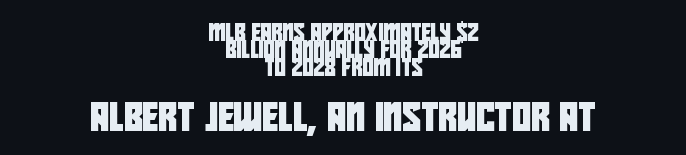
Words appear dense and cohesive because spacing is normal. Layout note: lines centered. Spacing verdict: proportional, widths tailored to each character. Which chunk is bigger? The second one — the bottom block dwarfs the top. Summary of vertical rhythm: compact, with narrow interline spacing. Font category for this specimen: sans-serif.
